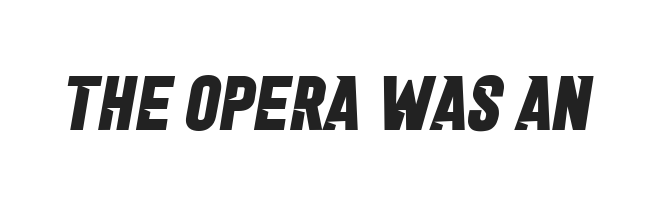
Q: Is the text bold? A: Yes.
Q: Is the typeface a serif or a sans-serif typeface? A: Sans-serif.
Q: Is the text underlined? A: No.
Q: Is the spacing between letters normal or unusually wide? A: Normal.
Q: Width (condensed, normal, or wide)? A: Condensed.
Q: Stroke contrast? A: Low.
Q: x-height? A: Large.
Q: Monospaced? A: No.
